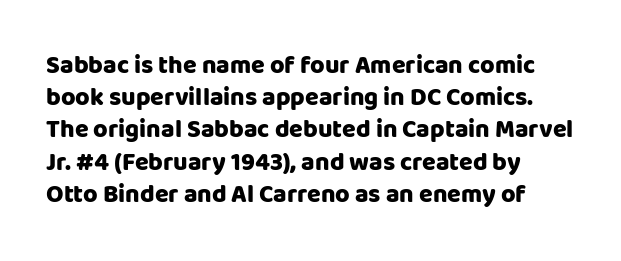
Q: Is the text bold? A: Yes.
Q: Is the text italic (slanted)? A: No, it is upright.
Q: Is the text underlined? A: No.
Q: How is the paragraph aligned? A: Left-aligned.
Q: Is the spacing between letters normal or unusually wide? A: Normal.
Q: Is the spacing between lines tight, normal or loose? A: Normal.
